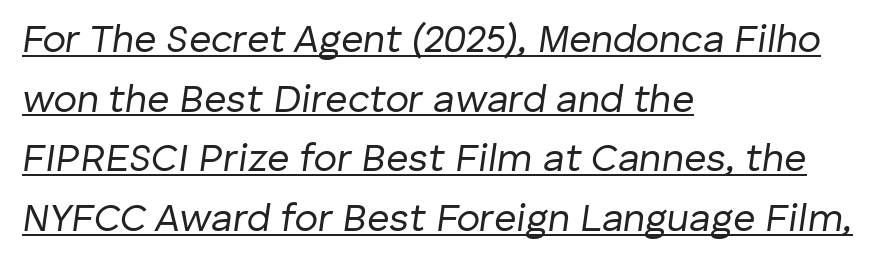
The passage shown stacks its lines at a standard gap. Caption: multi-line text, flush left, ragged right. Bold? No — there's no thickening of the strokes. The rendering uses the underline text-decoration. No extra tracking has been applied to these lines.
